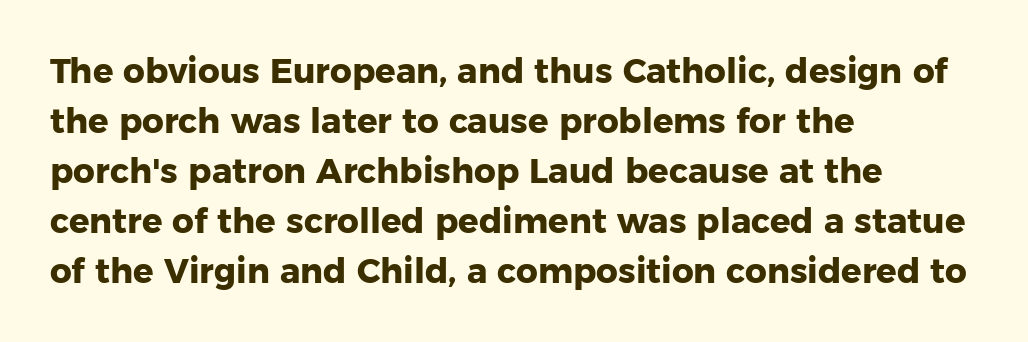
Q: Is the text bold? A: Yes.
Q: Is the text italic (slanted)? A: No, it is upright.
Q: Is the typeface a serif or a sans-serif typeface? A: Sans-serif.
Q: Is the text underlined? A: No.
Q: How is the paragraph aligned? A: Left-aligned.
Q: Is the spacing between letters normal or unusually wide? A: Normal.
Q: Is the spacing between lines tight, normal or loose? A: Normal.
Q: Width (condensed, normal, or wide)? A: Normal.
Q: Stroke contrast? A: Low.
Q: x-height? A: Medium.
Q: Monospaced? A: No.
